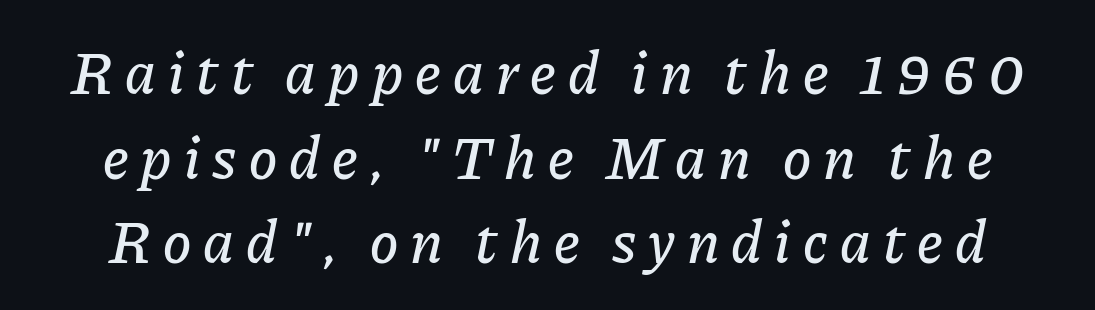
{"italic": "yes", "lean": "right", "slant_degrees": 11, "width": "normal", "stroke_contrast": "low", "x_height": "medium", "monospaced": "no", "underline": "no", "line_spacing": "normal", "line_spacing_ratio": 1.41, "letter_spacing": "wide", "letter_spacing_em": 0.2, "glyph_px": 60}
